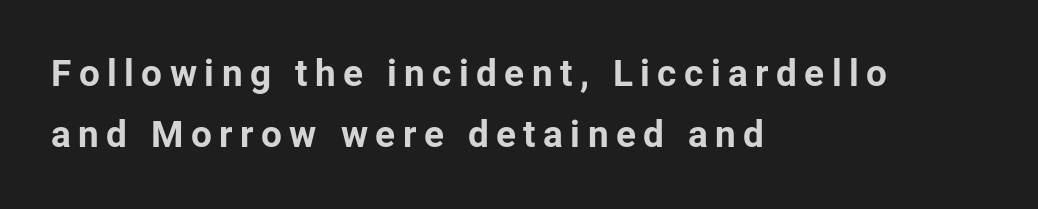
Q: Is the text bold? A: Yes.
Q: Is the text italic (slanted)? A: No, it is upright.
Q: Is the typeface a serif or a sans-serif typeface? A: Sans-serif.
Q: Is the text underlined? A: No.
Q: How is the paragraph aligned? A: Left-aligned.
Q: Is the spacing between letters normal or unusually wide? A: Unusually wide.
Q: Is the spacing between lines tight, normal or loose? A: Normal.
Q: Width (condensed, normal, or wide)? A: Normal.
Q: Stroke contrast? A: Low.
Q: x-height? A: Medium.
Q: Monospaced? A: No.
